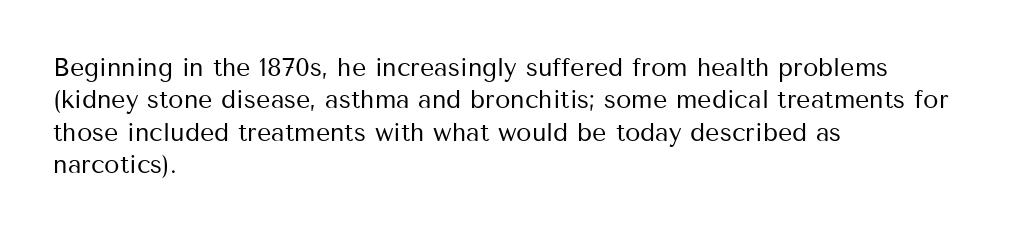
{"italic": "no", "bold": "no", "underline": "no", "align": "left", "line_spacing": "normal", "line_spacing_ratio": 1.3, "letter_spacing": "normal", "letter_spacing_em": 0.0, "glyph_px": 25}
